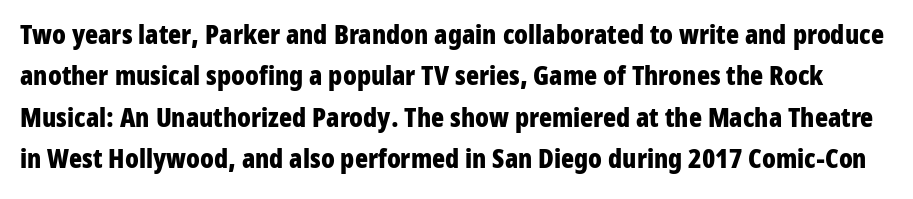
The passage shown is emphatically bold. Short note: letters normally spaced. Vertical strokes here are truly vertical. Words float on clear page, feet unadorned.
